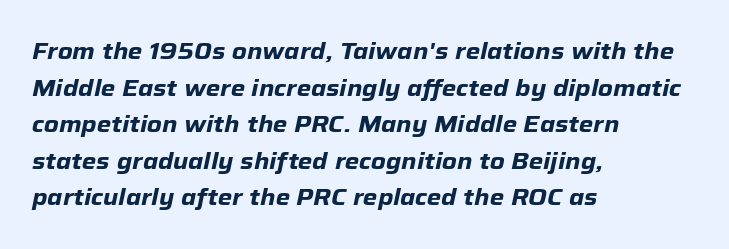
The compositor pushed each line to the left boundary. In terms of letterspacing, this is plain default setting. Tall strokes in this sample are angled rather than plumb. You'd pick this weight for a headline — it's a proper bold. A normal amount of white space separates one row of letters from the next.
